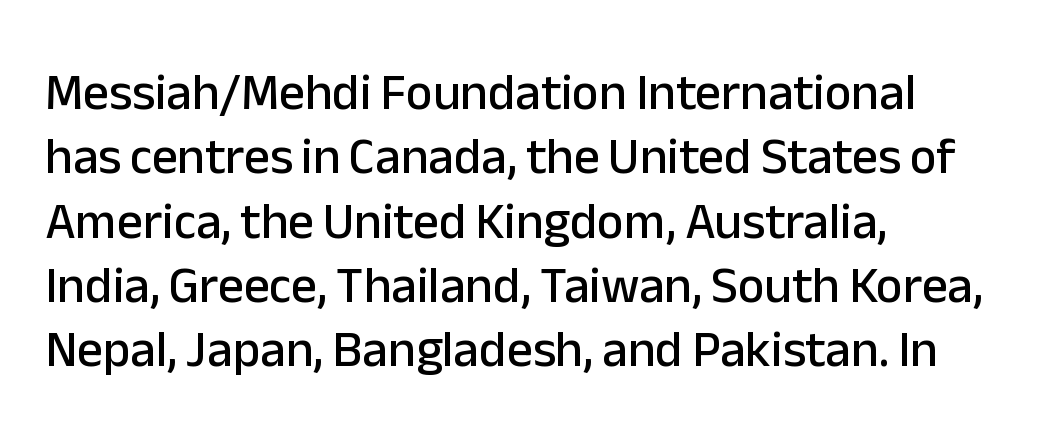
The image shows 51 px sans-serif type, upright; set left-aligned, normal line spacing (1.26x), normal letter spacing, not underlined; low stroke contrast and a medium x-height.
